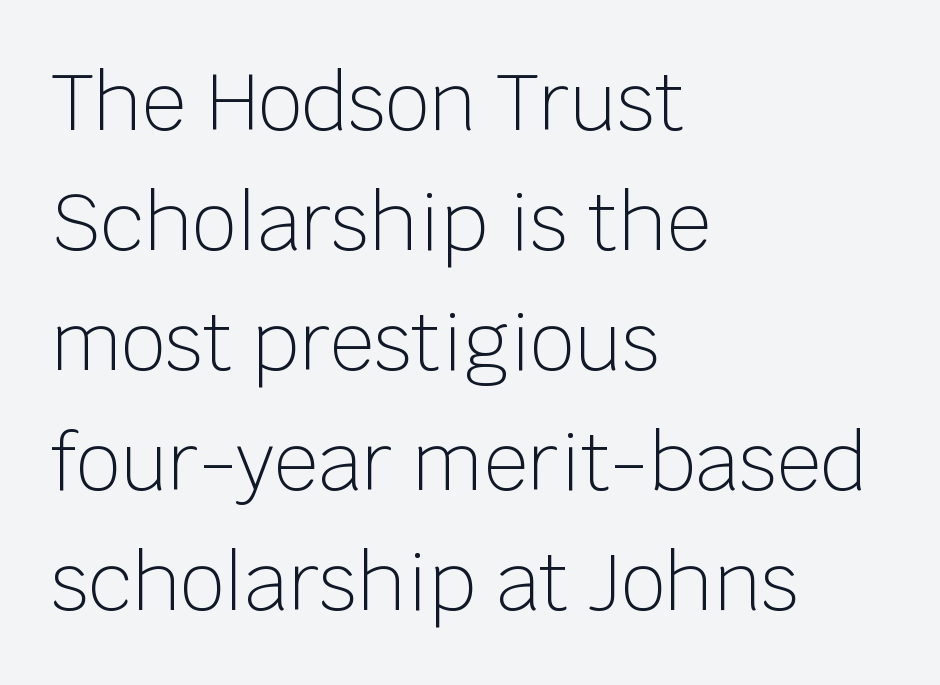
The image shows 78 px light sans-serif type, upright; set left-aligned, normal line spacing (1.54x), normal letter spacing, not underlined; low stroke contrast and a large x-height.
